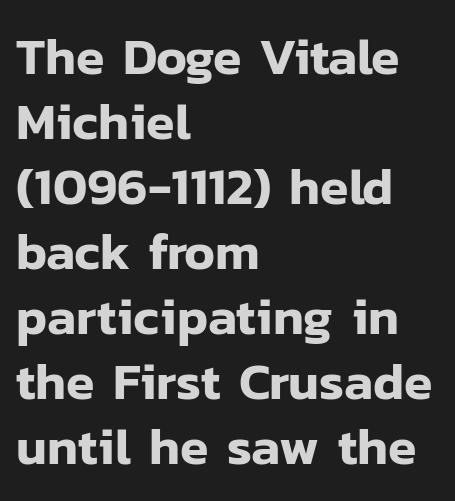
The image shows 52 px sans-serif type, upright; set left-aligned, normal line spacing (1.25x), normal letter spacing, not underlined; low stroke contrast and a medium x-height.
